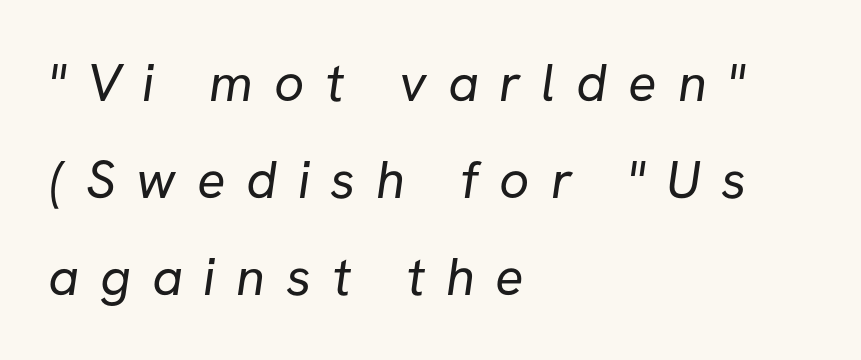
Q: Is the text bold? A: No.
Q: Is the typeface a serif or a sans-serif typeface? A: Sans-serif.
Q: Is the text underlined? A: No.
Q: How is the paragraph aligned? A: Left-aligned.
Q: Is the spacing between letters normal or unusually wide? A: Unusually wide.
Q: Width (condensed, normal, or wide)? A: Normal.
Q: Stroke contrast? A: Low.
Q: x-height? A: Medium.
Q: Monospaced? A: No.
